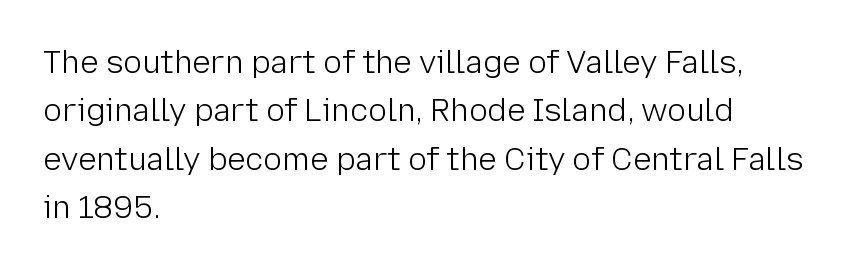
The image shows 31 px light sans-serif type, upright; set left-aligned, normal line spacing (1.56x), normal letter spacing, not underlined; low stroke contrast and a medium x-height.
